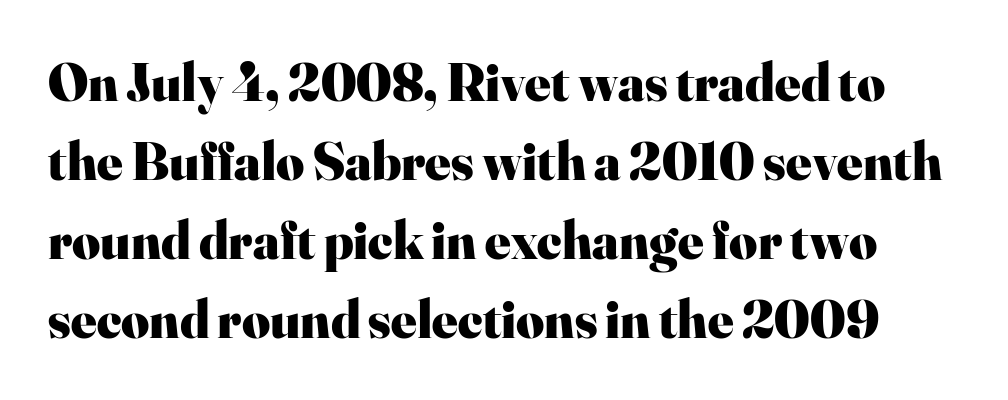
Summary of weight: heavy, a full bold. The gap between lines stays unmarked. Vertical spacing — default. The letters stand upright; this is a roman face. You can tell from the footed stems that serif type was used.
